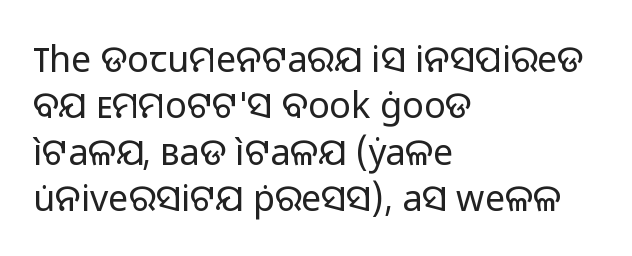
The letters advance in unequal steps, a hallmark of proportional type. A roman cut, with each character standing at attention. Nope, no serifs anywhere on these letters. Tracking here is standard; glyphs follow each other at the usual distance. The rendering uses a moderate line-height, typical for paragraphs. Stroke thickness stays within the range of a standard reading face or lighter.
